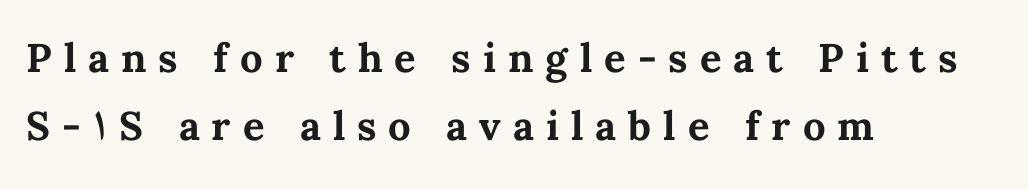
Bare-footed words on every line. The line texture is sparse and dotted thanks to wide tracking. A typesetter would call this leading conventional body-copy spacing. A typesetter would call this proportional, since set widths differ per character. A classic flush-left, rag-right setting is used for this passage. Does the weight exceed regular? Yes, all the way to bold.
